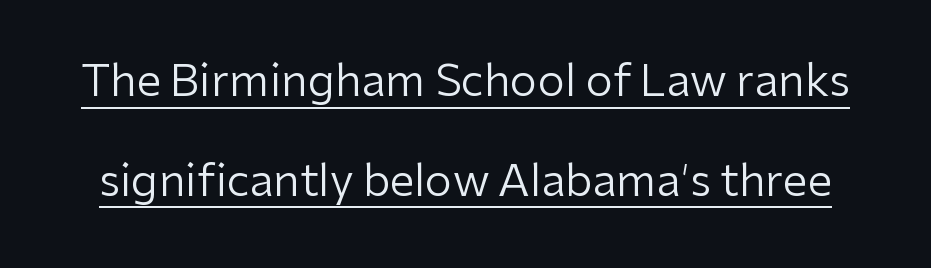
{"serif": "no", "italic": "no", "bold": "no", "weight": "regular", "width": "normal", "stroke_contrast": "low", "x_height": "medium", "monospaced": "no", "underline": "yes", "line_spacing": "loose", "line_spacing_ratio": 2.27, "letter_spacing": "normal", "letter_spacing_em": 0.0, "glyph_px": 44}
